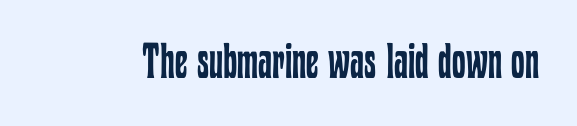
{"italic": "no", "bold": "no", "weight": "regular", "width": "condensed", "stroke_contrast": "low", "x_height": "medium", "monospaced": "no", "underline": "no", "letter_spacing": "normal", "letter_spacing_em": 0.0, "glyph_px": 49}
